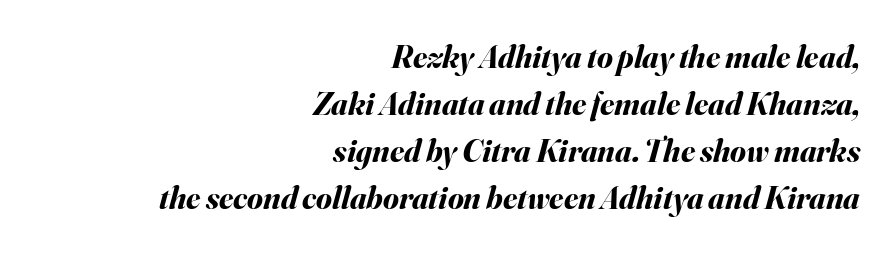
The image shows 32 px bold type, italic (leaning right); set right-aligned, normal line spacing (1.47x), normal letter spacing, not underlined; medium stroke contrast and a small x-height.
